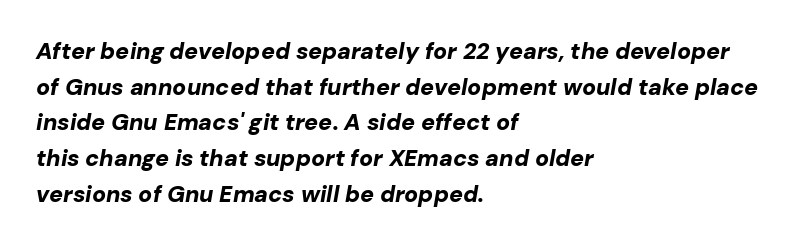
Q: Is the text bold? A: Yes.
Q: Is the text italic (slanted)? A: Yes, it leans right by about 10 degrees.
Q: Is the text underlined? A: No.
Q: How is the paragraph aligned? A: Left-aligned.
Q: Is the spacing between letters normal or unusually wide? A: Normal.
Q: Is the spacing between lines tight, normal or loose? A: Normal.
